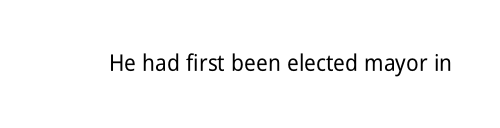
{"italic": "no", "underline": "no", "letter_spacing": "normal", "letter_spacing_em": 0.0, "glyph_px": 23}
